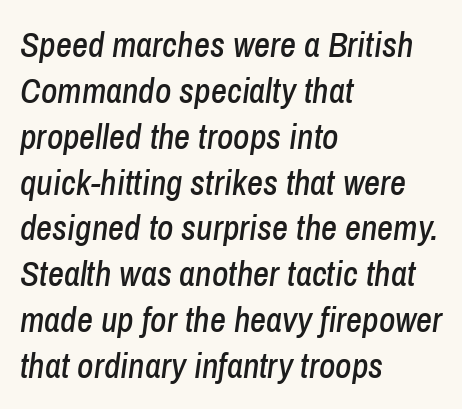
{"italic": "yes", "lean": "right", "slant_degrees": 8, "width": "condensed", "stroke_contrast": "low", "x_height": "medium", "monospaced": "no", "underline": "no", "align": "left", "line_spacing": "normal", "line_spacing_ratio": 1.31, "letter_spacing": "normal", "letter_spacing_em": 0.0, "glyph_px": 35}
